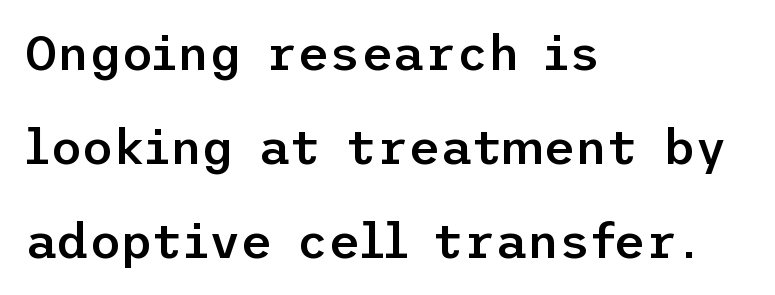
{"serif": "no", "italic": "no", "bold": "semi", "weight": "semibold", "width": "normal", "stroke_contrast": "low", "x_height": "medium", "underline": "no", "align": "left", "line_spacing": "loose", "line_spacing_ratio": 1.92, "letter_spacing": "normal", "letter_spacing_em": 0.0, "glyph_px": 49}
